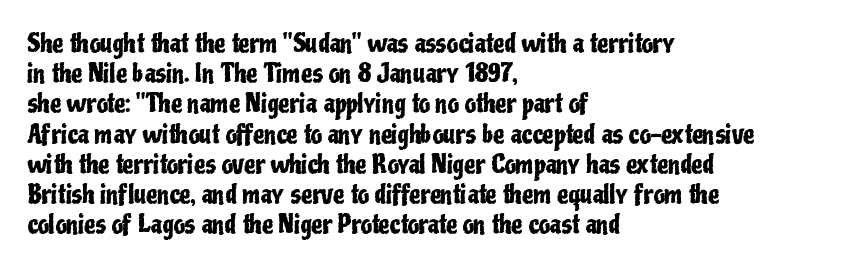
{"italic": "no", "underline": "no", "align": "left", "line_spacing_ratio": 1.21, "letter_spacing": "normal", "letter_spacing_em": 0.0, "glyph_px": 25}
